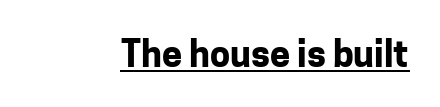
The sample's only ornament is a line tracing under the words. Regarding serifs, this sample does without them. Is the type bold? Yes — the strokes are clearly thick and heavy. The letterforms sit shoulder to shoulder at normal distance. Every character sits straight up, as roman type does.
